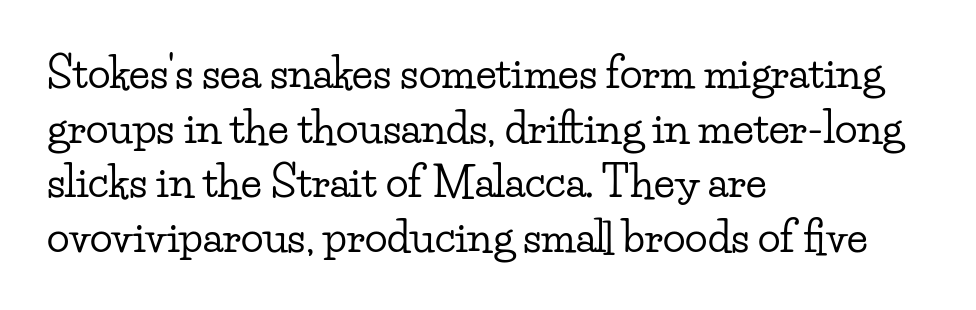
Q: Is the text italic (slanted)? A: No, it is upright.
Q: Is the typeface a serif or a sans-serif typeface? A: Serif.
Q: Is the text underlined? A: No.
Q: How is the paragraph aligned? A: Left-aligned.
Q: Is the spacing between letters normal or unusually wide? A: Normal.
Q: Is the spacing between lines tight, normal or loose? A: Normal.
Q: Width (condensed, normal, or wide)? A: Wide.
Q: Stroke contrast? A: Low.
Q: x-height? A: Small.
Q: Monospaced? A: No.
